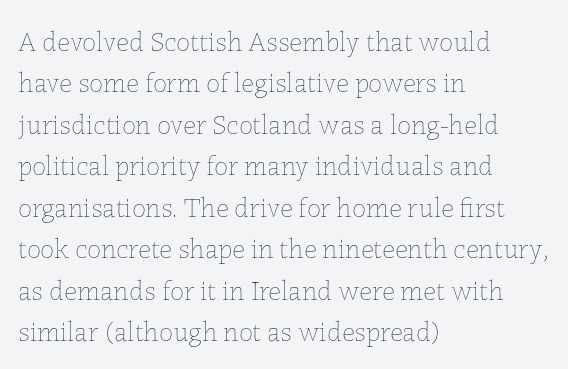
The image shows 28 px thin type, upright; set left-aligned, normal line spacing (1.48x), normal letter spacing, not underlined; low stroke contrast and a medium x-height.
